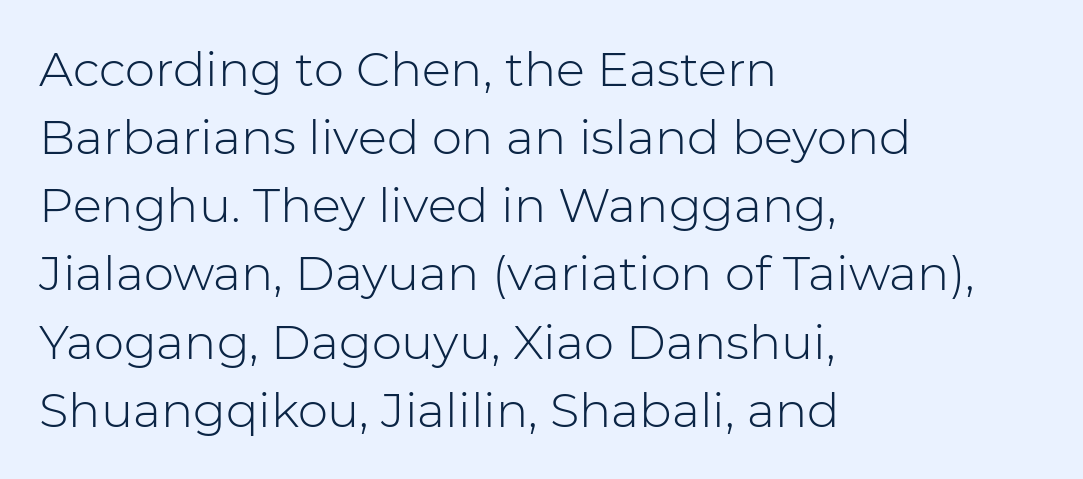
Q: Is the text bold? A: No.
Q: Is the text italic (slanted)? A: No, it is upright.
Q: Is the typeface a serif or a sans-serif typeface? A: Sans-serif.
Q: Is the text underlined? A: No.
Q: How is the paragraph aligned? A: Left-aligned.
Q: Is the spacing between letters normal or unusually wide? A: Normal.
Q: Is the spacing between lines tight, normal or loose? A: Normal.
Q: Width (condensed, normal, or wide)? A: Normal.
Q: Stroke contrast? A: Low.
Q: x-height? A: Medium.
Q: Monospaced? A: No.
